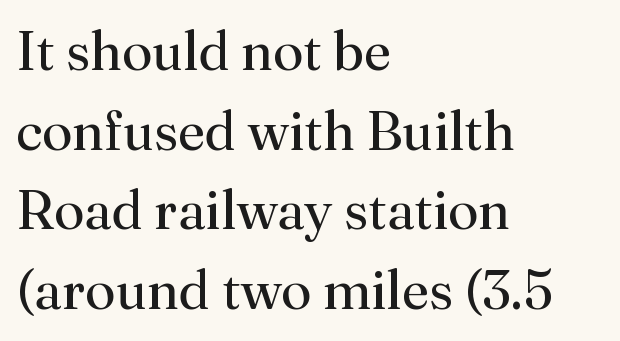
Each line starts at the same left margin while the right side varies. The weight tops out at a normal text grade. Designer's note — italics off, roman on. Reading down the column, the eye jumps a familiar distance to each next line. These lines keep a tight, regular rhythm from letter to letter.
